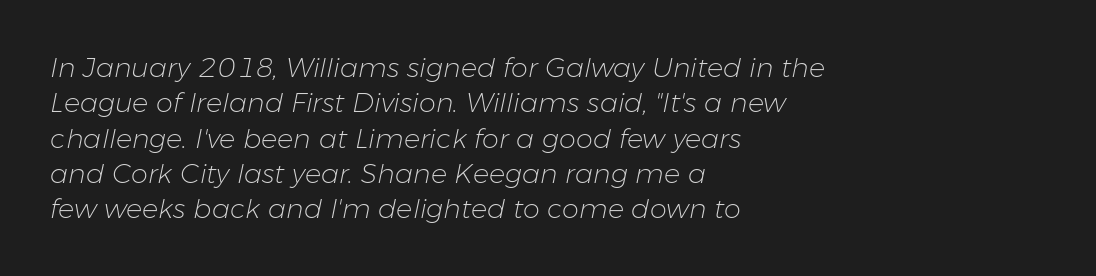
Leading matches the norm, producing a regular column. Compared with a centered layout, this one pins lines to the left instead. A clean baseline with only descenders dipping below it. Posture: slanted. The passage shown has conventional tracking throughout. Heaviness? Minimal to ordinary, like unemphasized prose.
